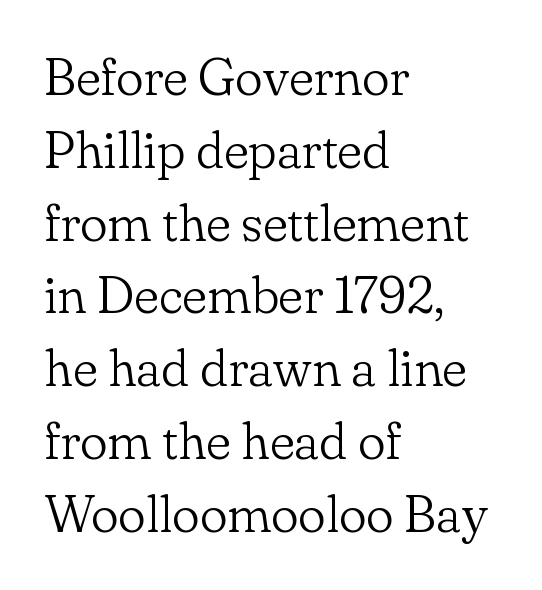
{"serif": "yes", "italic": "no", "bold": "no", "weight": "light", "width": "normal", "stroke_contrast": "low", "x_height": "small", "monospaced": "no", "underline": "no", "align": "left", "line_spacing": "normal", "line_spacing_ratio": 1.4, "letter_spacing": "normal", "letter_spacing_em": 0.0, "glyph_px": 52}
